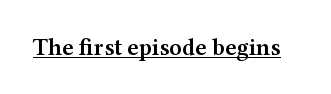
Q: Is the text bold? A: Semi-bold.
Q: Is the text italic (slanted)? A: No, it is upright.
Q: Is the text underlined? A: Yes.
Q: Is the spacing between letters normal or unusually wide? A: Normal.
